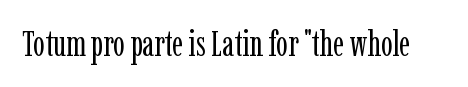
{"serif": "yes", "italic": "no", "bold": "no", "weight": "regular", "width": "condensed", "stroke_contrast": "low", "x_height": "medium", "monospaced": "no", "underline": "no", "letter_spacing": "normal", "letter_spacing_em": 0.0, "glyph_px": 35}
